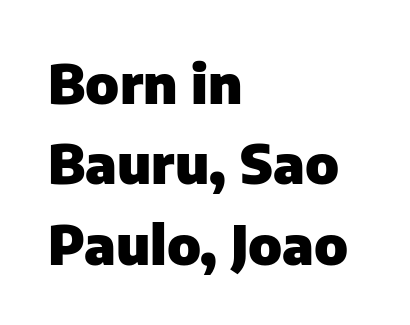
{"serif": "no", "italic": "no", "bold": "yes", "weight": "heavy", "width": "normal", "stroke_contrast": "low", "x_height": "medium", "monospaced": "no", "underline": "no", "align": "left", "line_spacing": "normal", "line_spacing_ratio": 1.49, "letter_spacing": "normal", "letter_spacing_em": 0.0, "glyph_px": 54}
